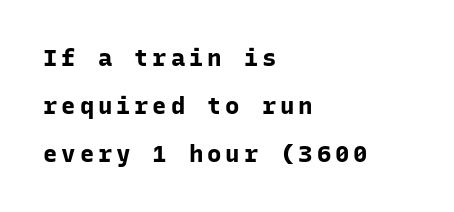
Q: Is the text bold? A: Yes.
Q: Is the text italic (slanted)? A: No, it is upright.
Q: Is the text underlined? A: No.
Q: How is the paragraph aligned? A: Left-aligned.
Q: Is the spacing between lines tight, normal or loose? A: Loose.
